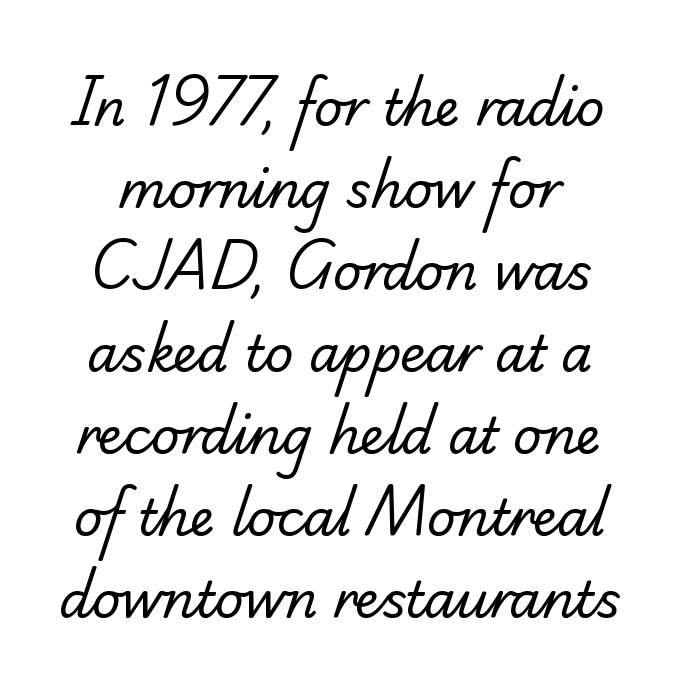
{"serif": "yes", "bold": "no", "weight": "regular", "width": "normal", "stroke_contrast": "low", "x_height": "small", "monospaced": "no", "underline": "no", "line_spacing": "normal", "line_spacing_ratio": 1.64, "letter_spacing": "normal", "letter_spacing_em": 0.0, "glyph_px": 50}
